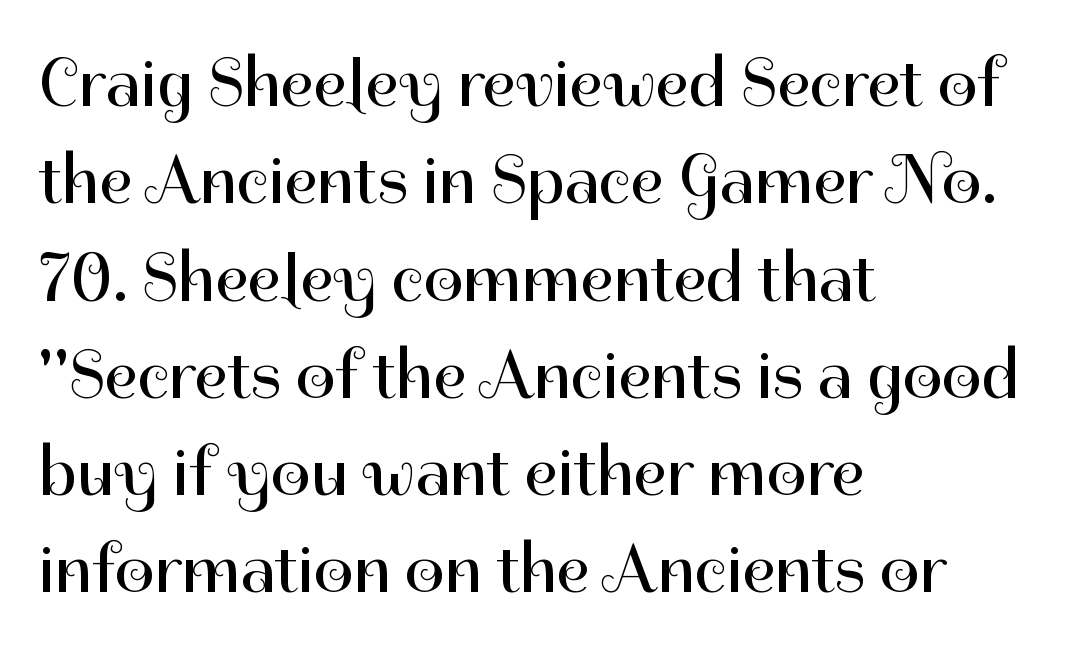
{"serif": "no", "italic": "no", "bold": "no", "weight": "regular", "width": "normal", "stroke_contrast": "high", "x_height": "medium", "monospaced": "no", "underline": "no", "align": "left", "line_spacing": "normal", "line_spacing_ratio": 1.39, "letter_spacing": "normal", "letter_spacing_em": 0.0, "glyph_px": 70}
